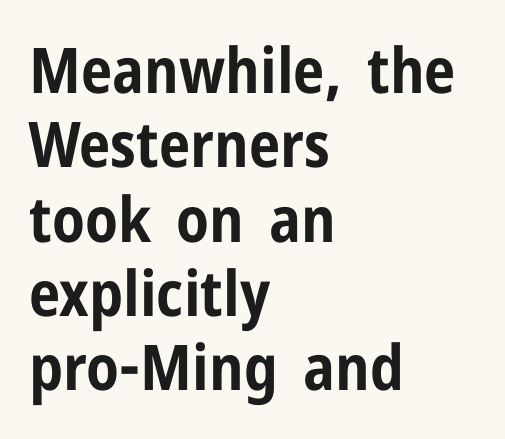
The image shows 63 px bold, condensed sans-serif type, upright; set left-aligned, line spacing 1.18x, normal letter spacing, not underlined; low stroke contrast and a medium x-height.
